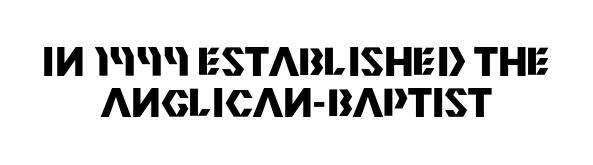
The glyphs have the mass of a bold cut. Examine the stroke ends and you'll find no serifs. Leading: reduced. The specimen omits any rule beneath the text block's lines. If you folded the block vertically in half, each line would mirror itself in length. Italic? Not at all — the glyphs are vertical.
